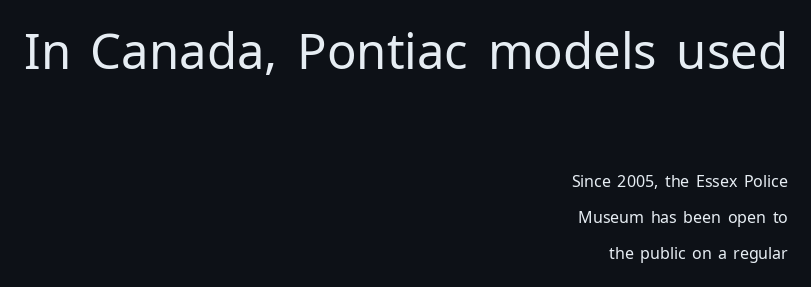
The typeface chosen for these lines omits serifs. Which of the two is more prominent by size? The first, at the top. The strokes carry an ordinary text weight at most. The letters stand upright; this is a roman face. The type is set solid horizontally, with unmodified tracking.
